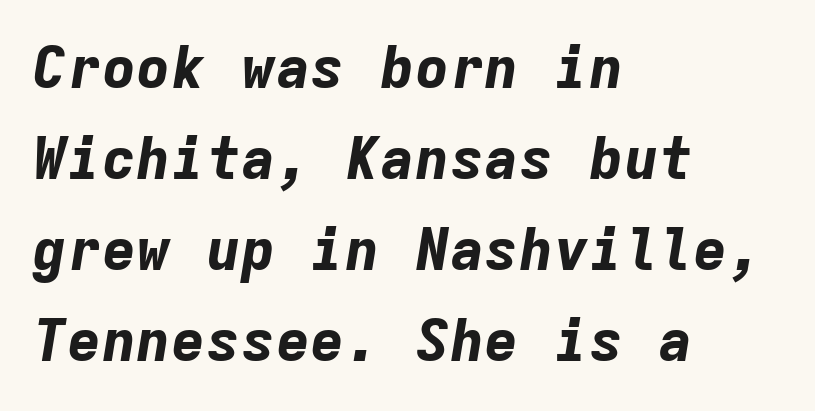
Q: Is the text bold? A: Yes.
Q: Is the text italic (slanted)? A: Yes, it leans right by about 9 degrees.
Q: Is the text underlined? A: No.
Q: How is the paragraph aligned? A: Left-aligned.
Q: Is the spacing between letters normal or unusually wide? A: Normal.
Q: Is the spacing between lines tight, normal or loose? A: Normal.
Q: Width (condensed, normal, or wide)? A: Normal.
Q: Stroke contrast? A: Low.
Q: x-height? A: Medium.
Q: Monospaced? A: Yes.
